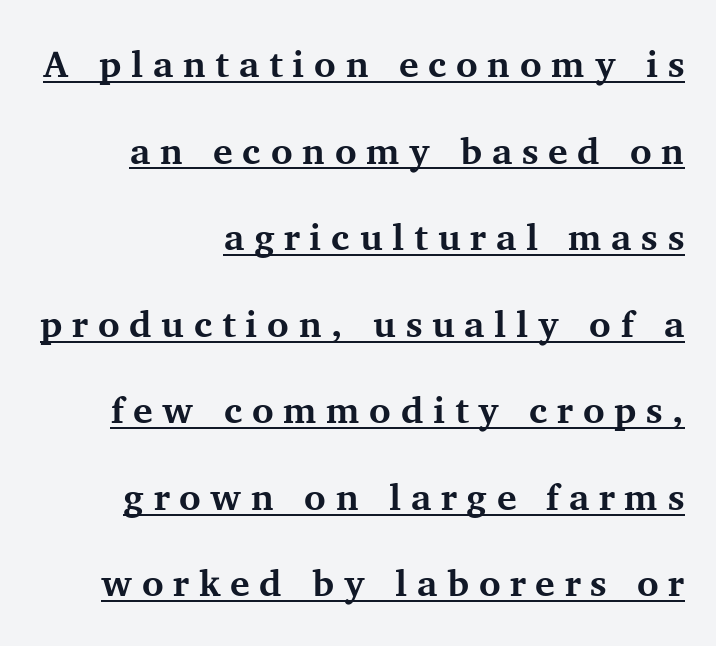
The image shows 37 px bold serif type, upright; set right-aligned, loose line spacing (2.34x), unusually wide letter spacing (+0.26 em), underlined; medium stroke contrast and a medium x-height.
